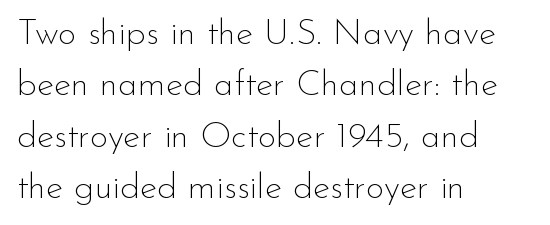
The typesetting does not lean heavy: it is not bold. This sample has the flowing, uneven cadence of proportional lettering. Horizontal bands of white between lines are of average thickness. This is the regular roman posture of the typeface.
